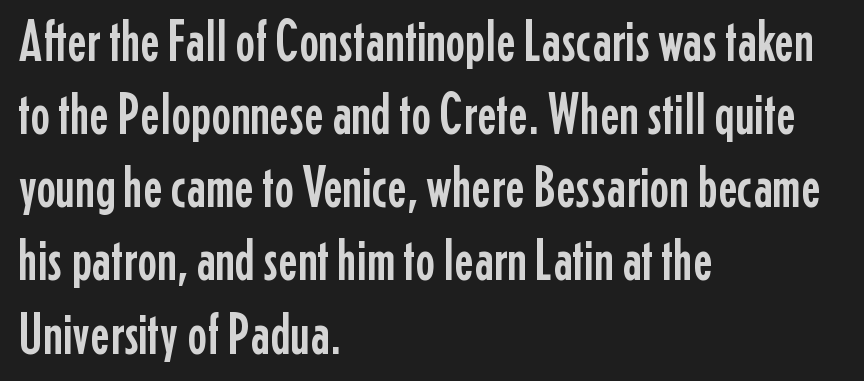
{"serif": "no", "italic": "no", "width": "condensed", "stroke_contrast": "low", "x_height": "medium", "monospaced": "no", "underline": "no", "align": "left", "line_spacing_ratio": 1.24, "letter_spacing": "normal", "letter_spacing_em": 0.0, "glyph_px": 59}
